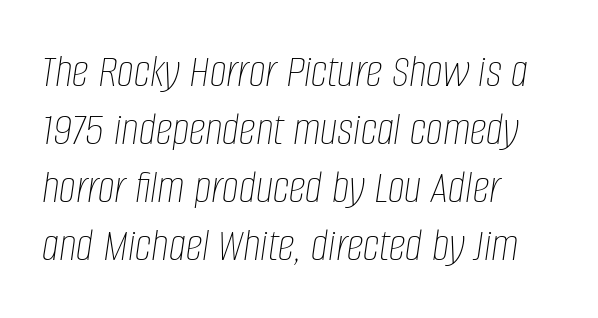
Short note: letters normally spaced. The zone under the glyphs is completely vacant. A typesetter would call this proportional, since set widths differ per character. Teacher's note: observe the even left margin — that is flush-left alignment. Quick note: italic.
